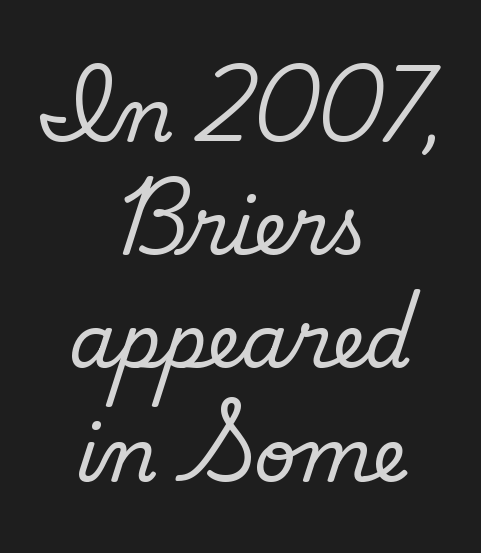
The image shows 74 px regular-weight sans-serif type; set centered, normal line spacing (1.53x), normal letter spacing, not underlined; low stroke contrast and a small x-height.
